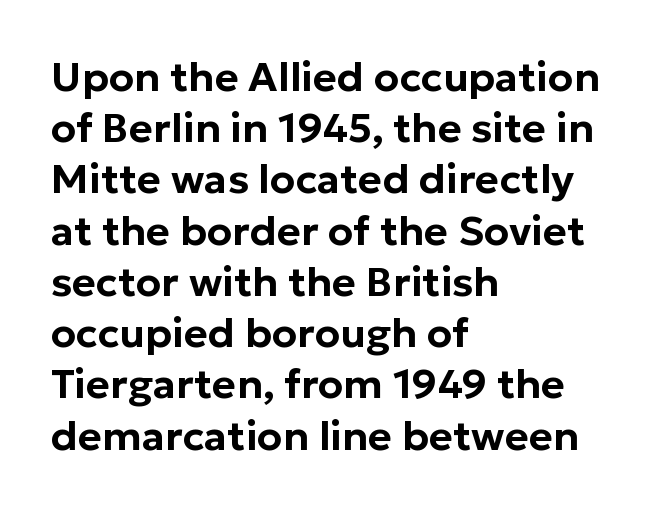
Q: Is the text italic (slanted)? A: No, it is upright.
Q: Is the typeface a serif or a sans-serif typeface? A: Sans-serif.
Q: Is the text underlined? A: No.
Q: How is the paragraph aligned? A: Left-aligned.
Q: Is the spacing between letters normal or unusually wide? A: Normal.
Q: Is the spacing between lines tight, normal or loose? A: Normal.
Q: Width (condensed, normal, or wide)? A: Normal.
Q: Stroke contrast? A: Low.
Q: x-height? A: Medium.
Q: Monospaced? A: No.
